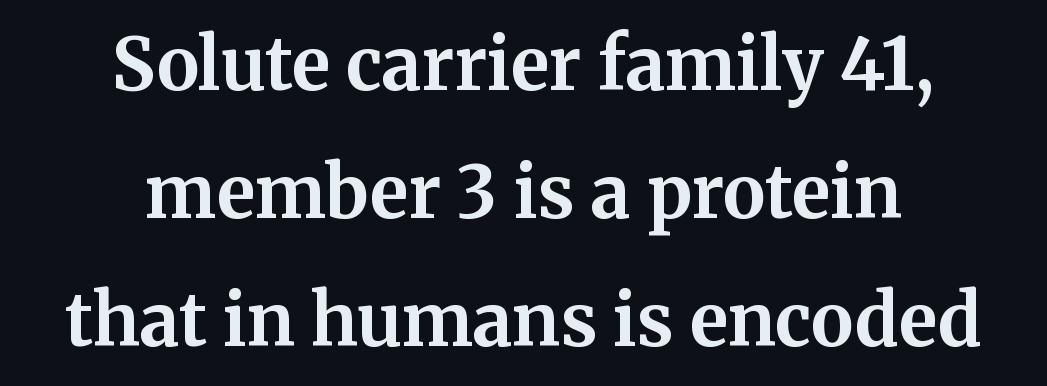
Q: Is the text bold? A: Yes.
Q: Is the text italic (slanted)? A: No, it is upright.
Q: Is the typeface a serif or a sans-serif typeface? A: Serif.
Q: Is the text underlined? A: No.
Q: How is the paragraph aligned? A: Centered.
Q: Is the spacing between letters normal or unusually wide? A: Normal.
Q: Width (condensed, normal, or wide)? A: Normal.
Q: Stroke contrast? A: Medium.
Q: x-height? A: Medium.
Q: Monospaced? A: No.
